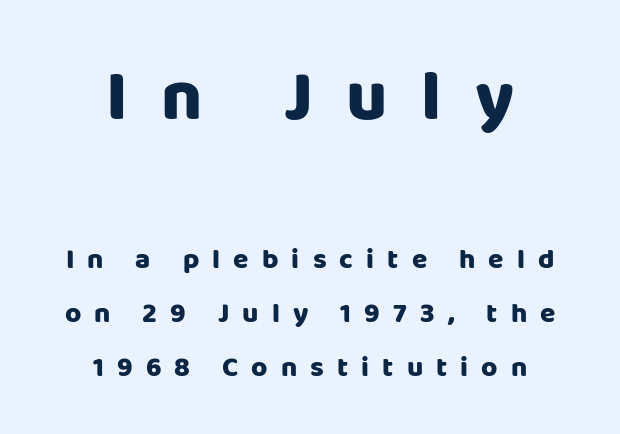
The image shows 71 px heavy sans-serif type, upright; set centered, loose line spacing (1.93x), unusually wide letter spacing (+0.47 em), not underlined; the first (top) block is 2.54x larger; low stroke contrast and a large x-height.
